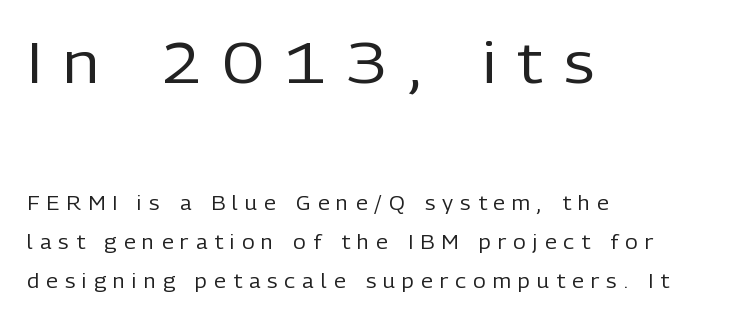
Serifs: no, the terminals of the letterforms are clean. The letters advance in unequal steps, a hallmark of proportional type. The space between consecutive lines is lavish. Which margin do the lines hug? The left one — the right edge is uneven.
